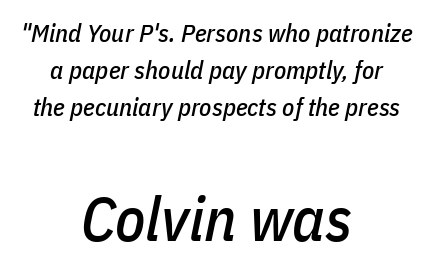
One glance says typical: line gaps are just what's usual. Glyph-to-glyph distance matches everyday printed text. The face used here appears at its bigger size in the lower chunk. Lines of text with bare space underneath. This sample is center-justified, so both line endings float freely.
